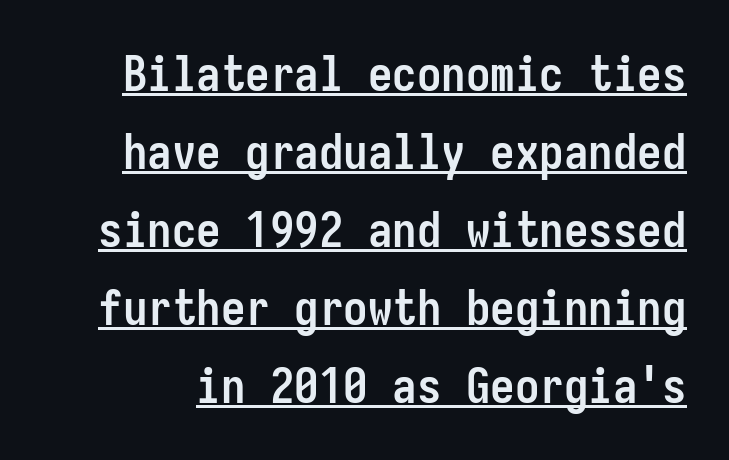
The image shows 49 px semibold, condensed sans-serif type, upright, monospaced; set normal line spacing (1.59x), normal letter spacing, underlined; low stroke contrast and a medium x-height.
